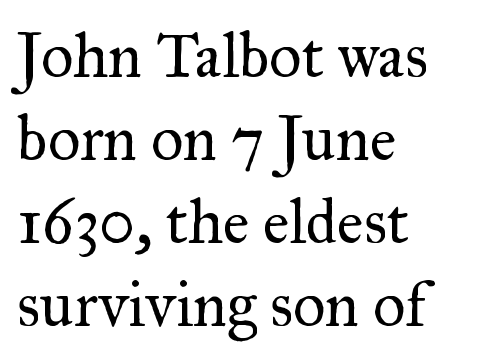
The image shows 63 px regular-weight serif type, upright; set left-aligned, normal line spacing (1.32x), normal letter spacing, not underlined; medium stroke contrast and a small x-height.
